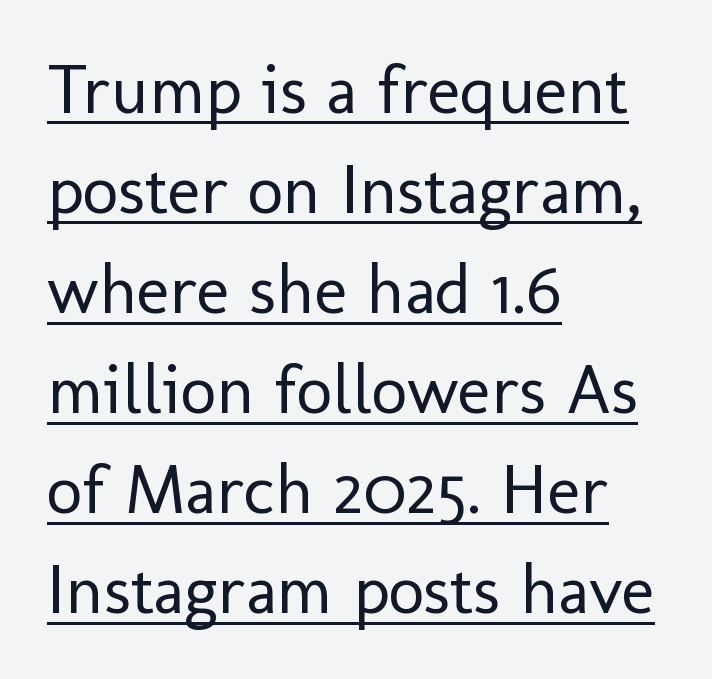
The passage shown is typed in a proportional face where columns would drift. Each letter's strokes conclude bluntly, with no projecting serifs. The cut favours lightness, reaching ordinary text weight at its darkest. Characters remain perfectly vertical along every line. Line spacing here is normal.
